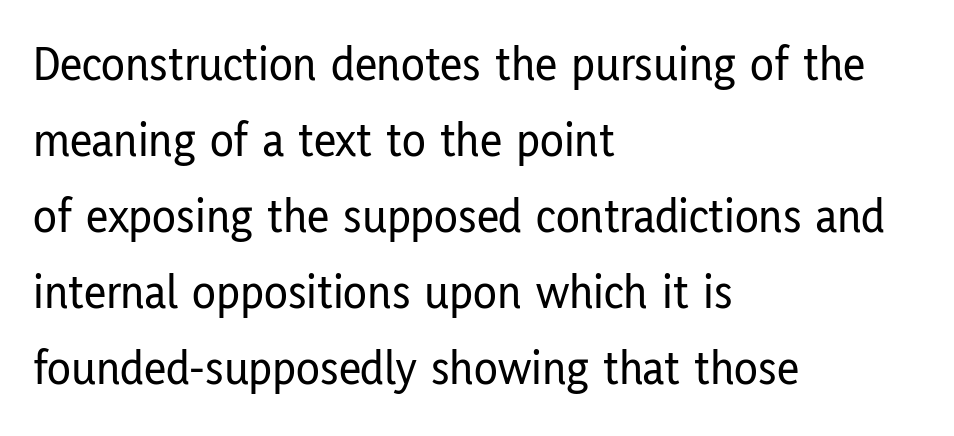
The image shows 49 px condensed sans-serif type, upright; set left-aligned, normal line spacing (1.55x), normal letter spacing, not underlined; low stroke contrast and a medium x-height.
